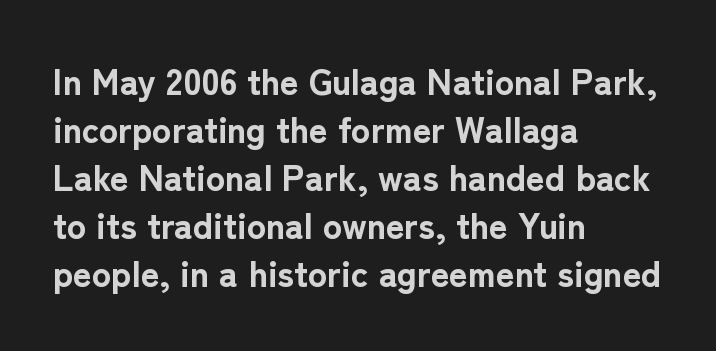
The image shows 36 px bold sans-serif type, upright; set left-aligned, normal line spacing (1.33x), normal letter spacing, not underlined; low stroke contrast and a medium x-height.
